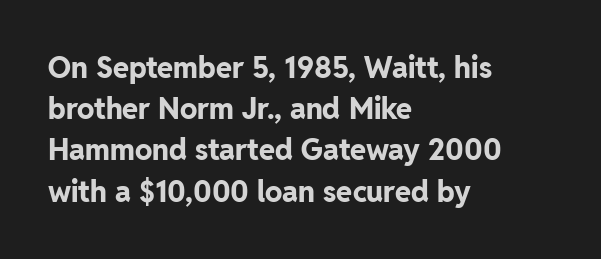
{"serif": "no", "italic": "no", "bold": "yes", "weight": "bold", "width": "normal", "stroke_contrast": "low", "x_height": "medium", "monospaced": "no", "underline": "no", "align": "left", "line_spacing": "normal", "line_spacing_ratio": 1.42, "letter_spacing": "normal", "letter_spacing_em": 0.0, "glyph_px": 29}
